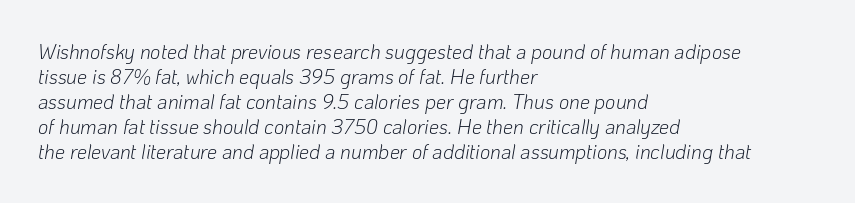
The image shows 20 px text type, italic (leaning right); set left-aligned, normal line spacing (1.25x), normal letter spacing, not underlined.
